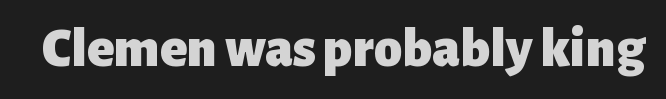
{"serif": "no", "italic": "no", "bold": "yes", "weight": "heavy", "width": "normal", "stroke_contrast": "low", "x_height": "medium", "monospaced": "no", "underline": "no", "letter_spacing": "normal", "letter_spacing_em": 0.0, "glyph_px": 56}
